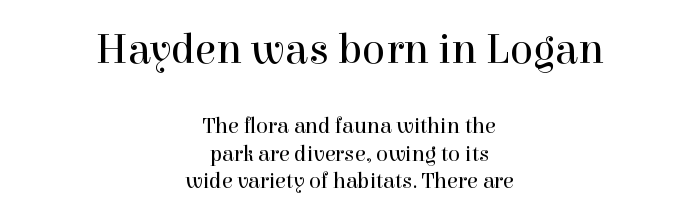
{"serif": "yes", "italic": "no", "bold": "no", "weight": "regular", "width": "normal", "x_height": "medium", "monospaced": "no", "underline": "no", "align": "center", "line_spacing": "normal", "line_spacing_ratio": 1.25, "letter_spacing": "normal", "letter_spacing_em": 0.0, "larger_block": "first", "size_ratio": 1.95, "glyph_px": 43}
